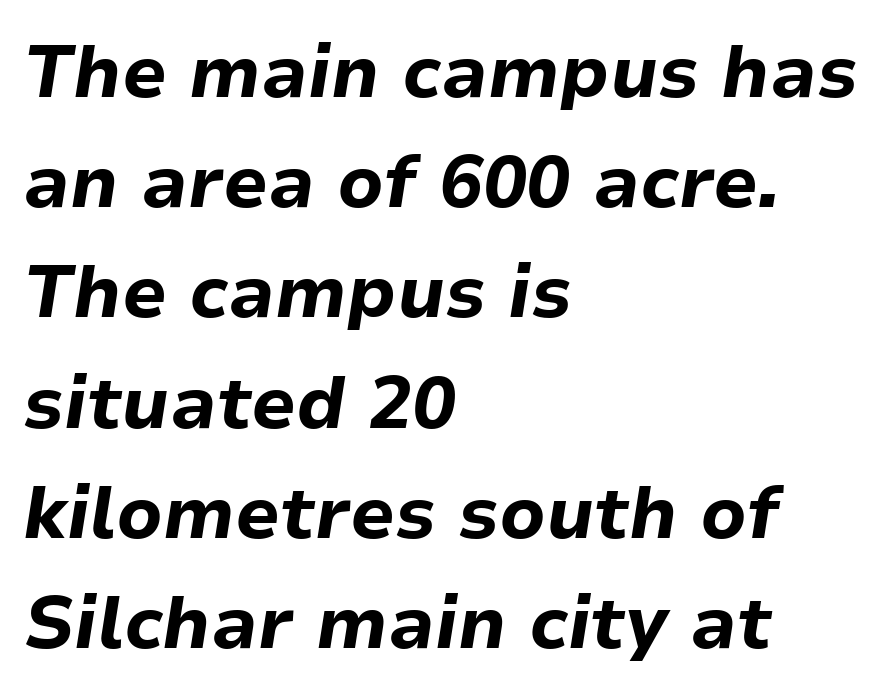
The image shows 73 px bold type, italic (leaning right); set left-aligned, normal line spacing (1.51x), normal letter spacing, not underlined; low stroke contrast and a medium x-height.
